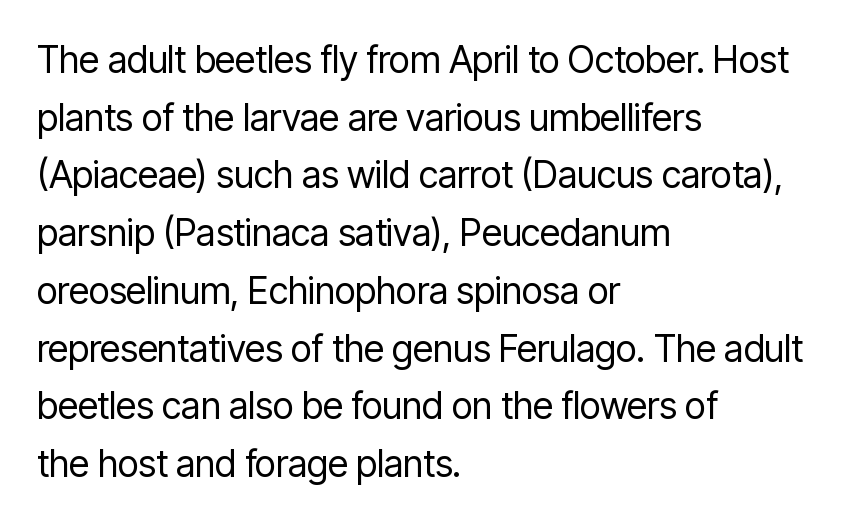
Q: Is the text bold? A: No.
Q: Is the text italic (slanted)? A: No, it is upright.
Q: Is the typeface a serif or a sans-serif typeface? A: Sans-serif.
Q: Is the text underlined? A: No.
Q: How is the paragraph aligned? A: Left-aligned.
Q: Is the spacing between letters normal or unusually wide? A: Normal.
Q: Is the spacing between lines tight, normal or loose? A: Normal.
Q: Width (condensed, normal, or wide)? A: Condensed.
Q: Stroke contrast? A: Low.
Q: x-height? A: Medium.
Q: Monospaced? A: No.
